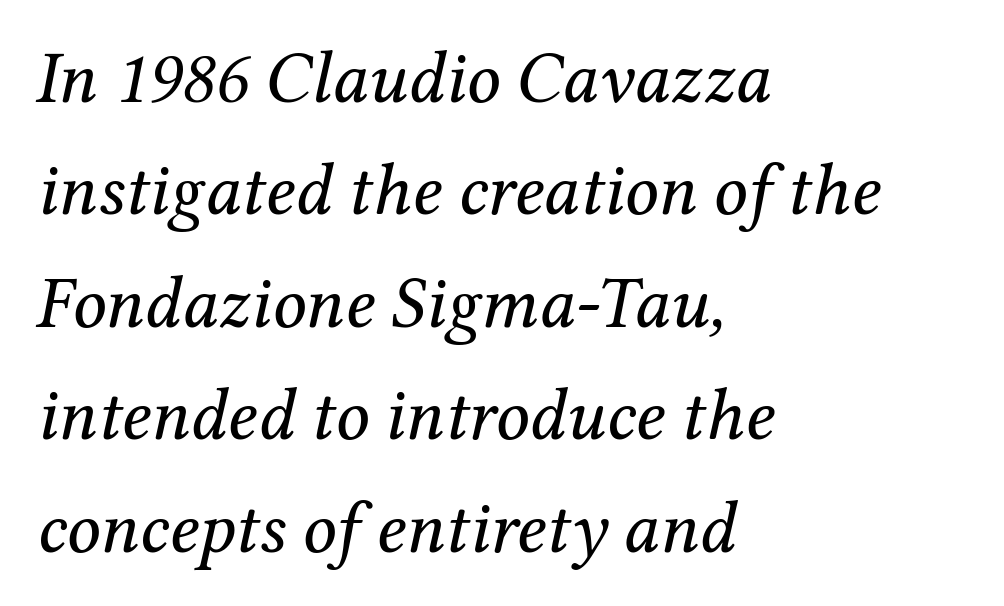
Q: Is the text bold? A: No.
Q: Is the text italic (slanted)? A: Yes, it leans right by about 12 degrees.
Q: Is the typeface a serif or a sans-serif typeface? A: Serif.
Q: Is the text underlined? A: No.
Q: How is the paragraph aligned? A: Left-aligned.
Q: Is the spacing between letters normal or unusually wide? A: Normal.
Q: Is the spacing between lines tight, normal or loose? A: Normal.
Q: Width (condensed, normal, or wide)? A: Normal.
Q: Stroke contrast? A: Medium.
Q: x-height? A: Medium.
Q: Monospaced? A: No.
